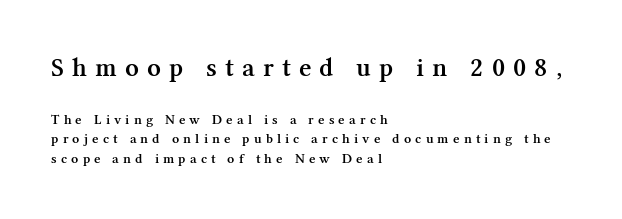
The image shows 27 px text type, upright; set left-aligned, normal line spacing (1.41x), unusually wide letter spacing (+0.3 em), not underlined; the first (top) block is 1.93x larger.
